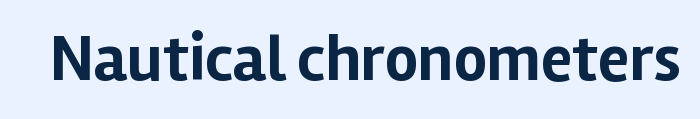
{"serif": "no", "italic": "no", "bold": "yes", "weight": "bold", "width": "normal", "stroke_contrast": "low", "x_height": "medium", "monospaced": "no", "underline": "no", "letter_spacing": "normal", "letter_spacing_em": 0.0, "glyph_px": 65}
